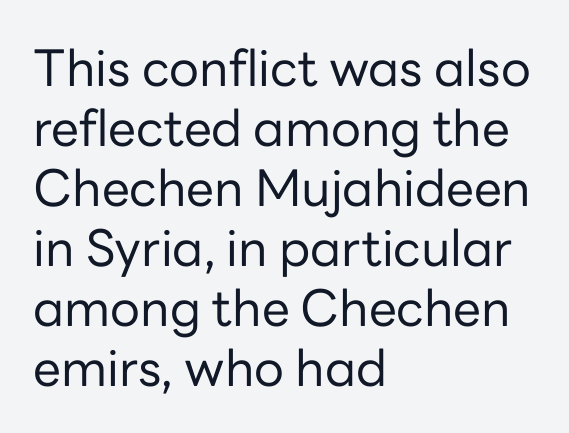
The image shows 50 px regular-weight sans-serif type, upright; set left-aligned, line spacing 1.2x, normal letter spacing, not underlined; low stroke contrast and a medium x-height.
